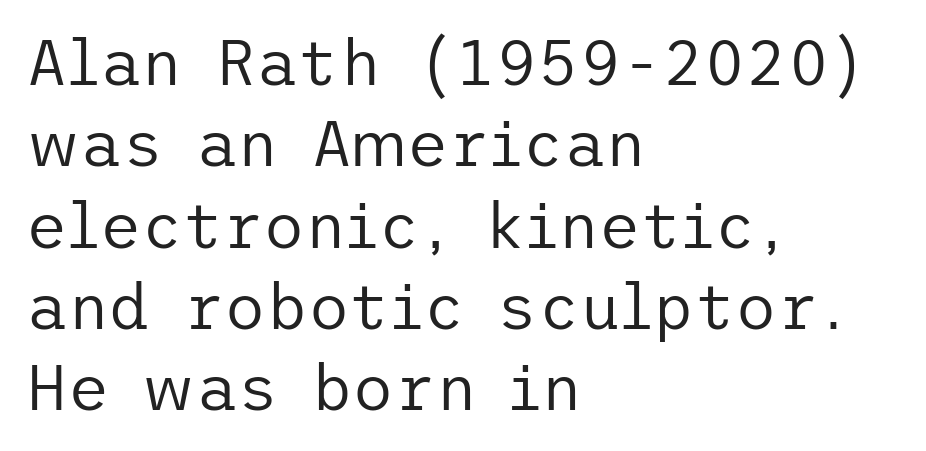
{"serif": "no", "italic": "no", "bold": "no", "weight": "regular", "width": "normal", "stroke_contrast": "low", "x_height": "medium", "underline": "no", "align": "left", "line_spacing": "normal", "line_spacing_ratio": 1.27, "letter_spacing": "normal", "letter_spacing_em": 0.0, "glyph_px": 64}
